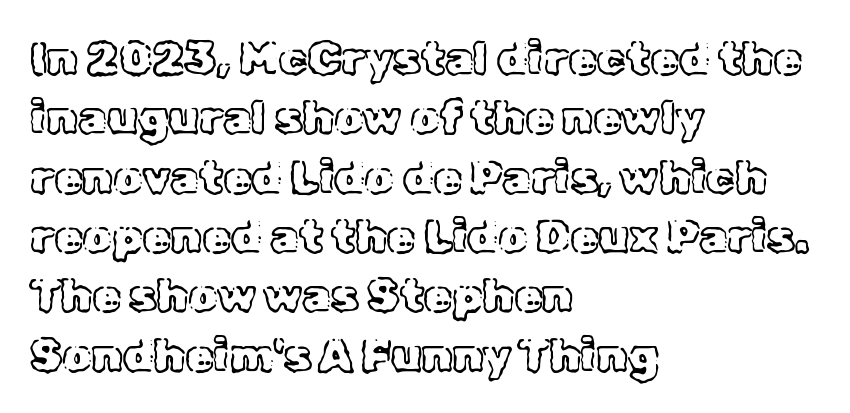
{"italic": "no", "width": "normal", "x_height": "medium", "monospaced": "no", "underline": "no", "align": "left", "line_spacing": "normal", "line_spacing_ratio": 1.29, "letter_spacing": "normal", "letter_spacing_em": 0.0, "glyph_px": 46}
